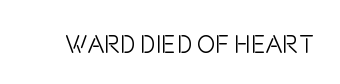
Q: Is the text bold? A: No.
Q: Is the text italic (slanted)? A: No, it is upright.
Q: Is the text underlined? A: No.
Q: Is the spacing between letters normal or unusually wide? A: Normal.
